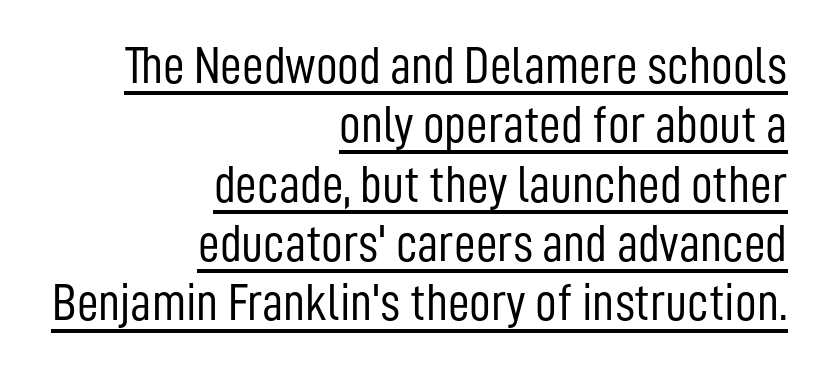
Does extra space separate the letters? No, they use regular spacing. Regarding serifs, this sample does without them. Italic: no, the glyphs are upright roman. A rule runs beneath these lines of type. Each line ends at the same right margin while the left side varies. This reads as an unemphasized weight, regular at the heaviest.
